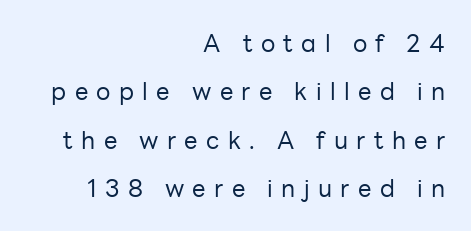
The image shows 24 px text type, upright; set right-aligned, loose line spacing (2.02x), unusually wide letter spacing (+0.35 em), not underlined.
